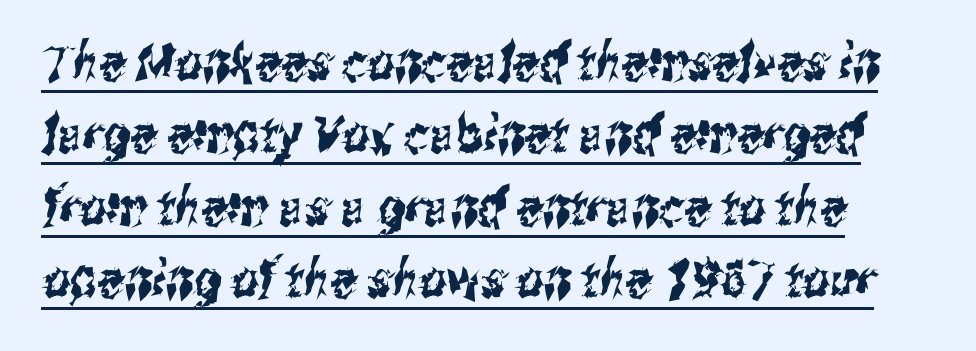
The image shows 52 px condensed sans-serif type; set left-aligned, normal line spacing (1.39x), normal letter spacing, underlined; medium stroke contrast and a medium x-height.
